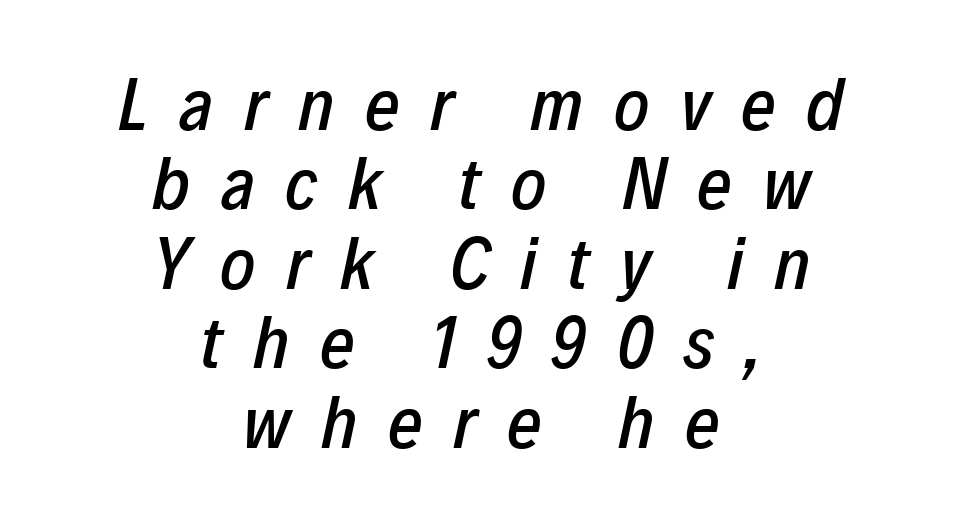
Where is the straight margin? There isn't one; the lines are centered. The rendering uses a small line-height, squeezing the rows. The letterforms stand isolated, each surrounded by extra space. Check the space under the baseline: it is left empty. Here the designer chose a conventional face with non-uniform glyph widths. Looking at the ascenders, they clearly lean.
